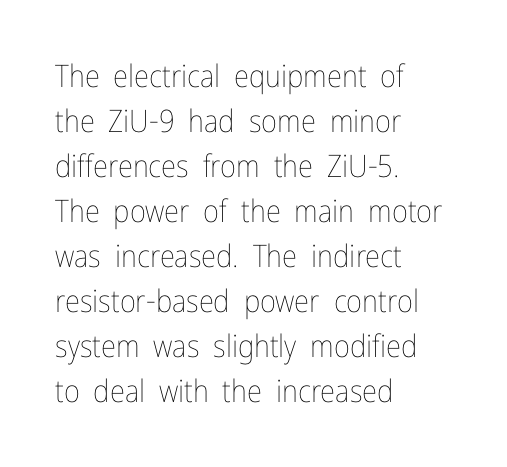
{"italic": "no", "bold": "no", "weight": "thin", "width": "condensed", "stroke_contrast": "low", "x_height": "medium", "monospaced": "no", "underline": "no", "align": "left", "line_spacing": "normal", "line_spacing_ratio": 1.45, "letter_spacing": "normal", "letter_spacing_em": 0.0, "glyph_px": 31}
